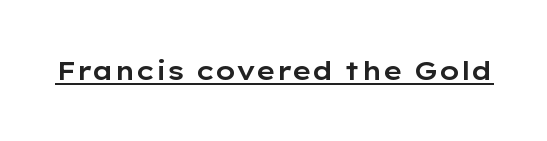
The image shows 26 px text type, upright; set normal letter spacing, underlined.
